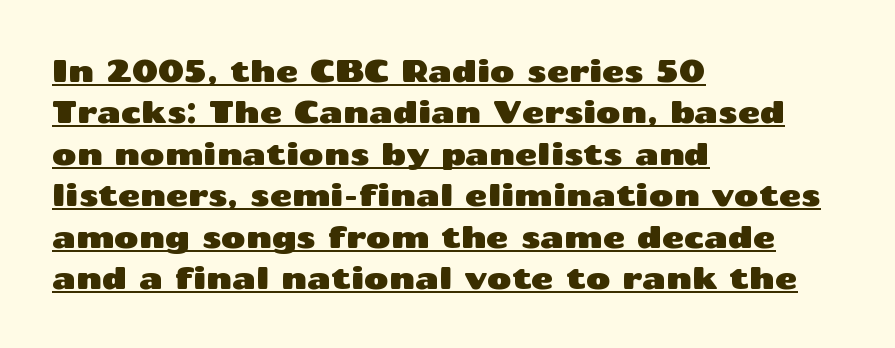
The image shows 30 px wide sans-serif type, upright; set left-aligned, normal line spacing (1.38x), normal letter spacing, underlined; medium stroke contrast and a medium x-height.
